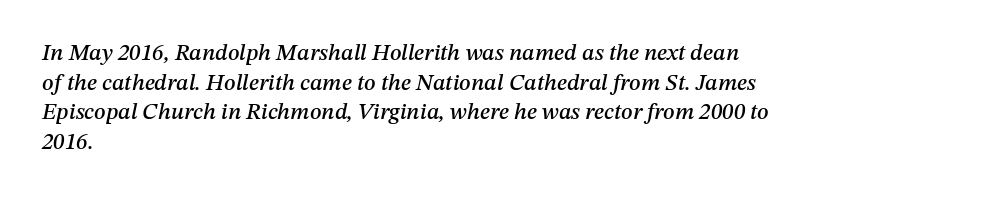
The image shows 23 px text type, italic (leaning right); set left-aligned, normal line spacing (1.29x), normal letter spacing, not underlined.
